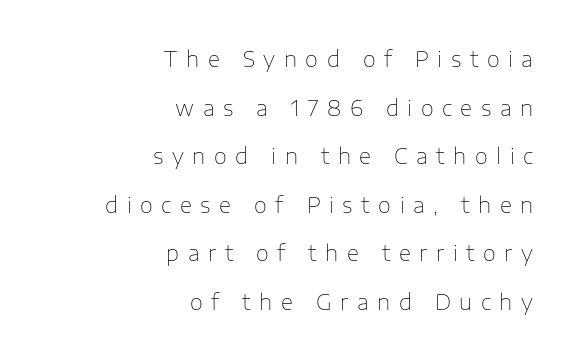
Q: Is the text bold? A: No.
Q: Is the text italic (slanted)? A: No, it is upright.
Q: Is the text underlined? A: No.
Q: How is the paragraph aligned? A: Right-aligned.
Q: Is the spacing between letters normal or unusually wide? A: Unusually wide.
Q: Is the spacing between lines tight, normal or loose? A: Loose.
